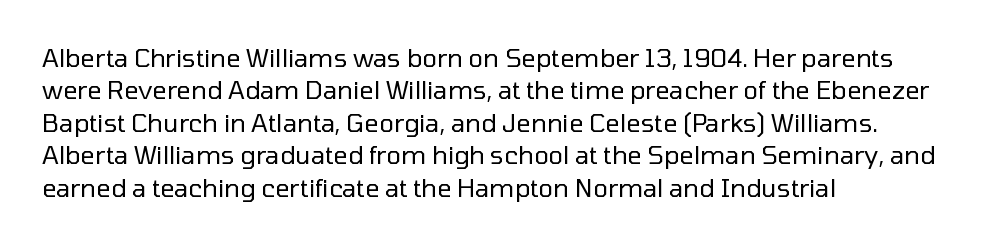
Q: Is the text bold? A: No.
Q: Is the text italic (slanted)? A: No, it is upright.
Q: Is the text underlined? A: No.
Q: How is the paragraph aligned? A: Left-aligned.
Q: Is the spacing between letters normal or unusually wide? A: Normal.
Q: Is the spacing between lines tight, normal or loose? A: Normal.
